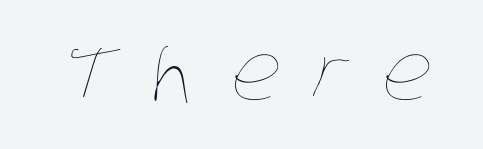
The image shows 78 px thin, condensed type; set unusually wide letter spacing (+0.43 em), not underlined; low stroke contrast and a large x-height.
